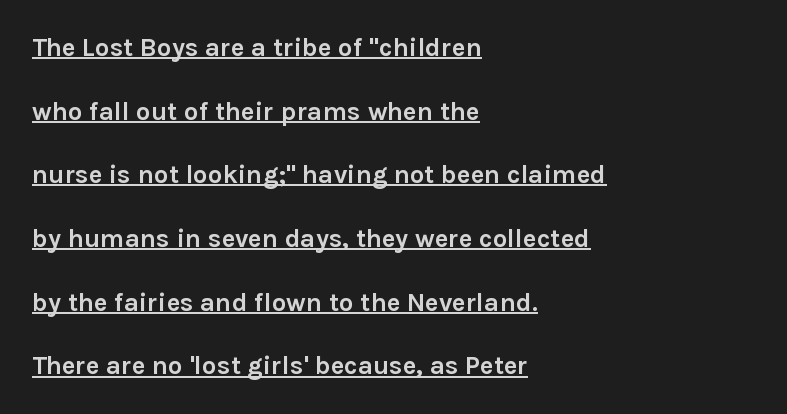
{"italic": "no", "bold": "yes", "underline": "yes", "align": "left", "line_spacing": "loose", "line_spacing_ratio": 2.45, "letter_spacing": "normal", "letter_spacing_em": 0.0, "glyph_px": 26}
